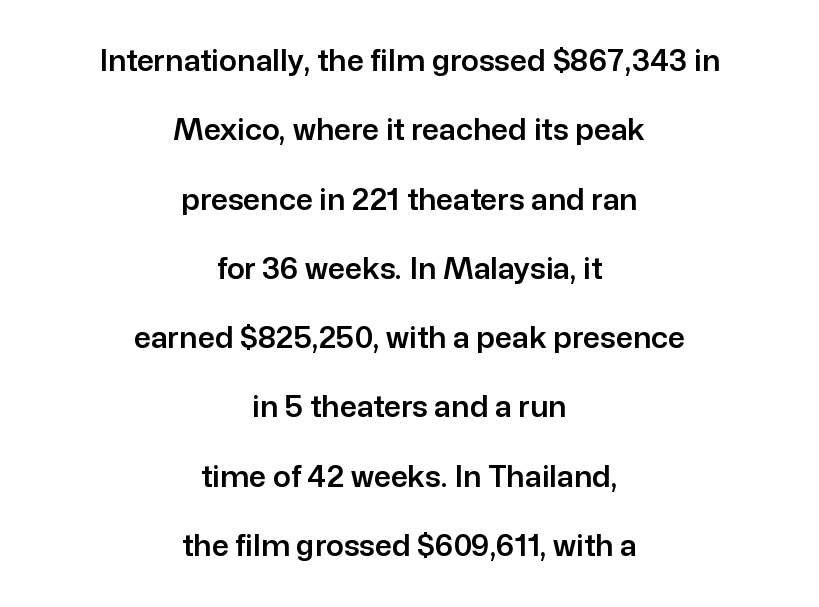
Q: Is the text italic (slanted)? A: No, it is upright.
Q: Is the typeface a serif or a sans-serif typeface? A: Sans-serif.
Q: Is the text underlined? A: No.
Q: How is the paragraph aligned? A: Centered.
Q: Is the spacing between letters normal or unusually wide? A: Normal.
Q: Is the spacing between lines tight, normal or loose? A: Loose.
Q: Width (condensed, normal, or wide)? A: Normal.
Q: Stroke contrast? A: Low.
Q: x-height? A: Medium.
Q: Monospaced? A: No.
